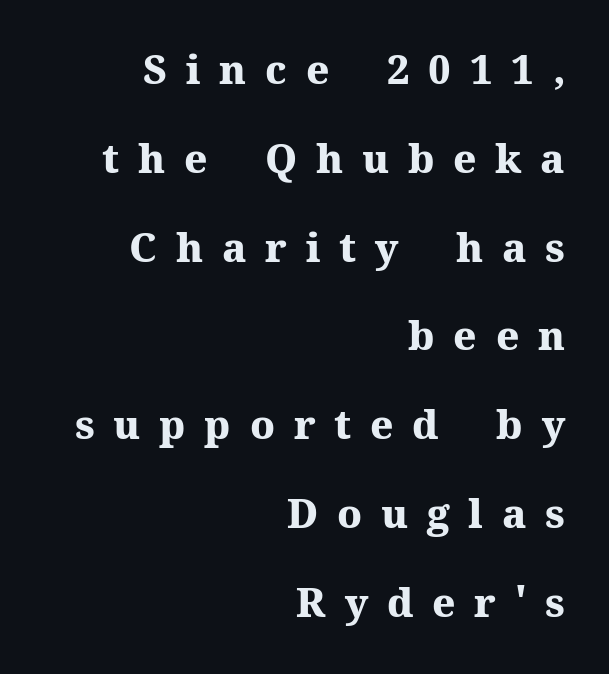
{"serif": "yes", "italic": "no", "bold": "yes", "weight": "heavy", "width": "normal", "stroke_contrast": "medium", "x_height": "medium", "monospaced": "no", "underline": "no", "align": "right", "line_spacing": "loose", "line_spacing_ratio": 2.22, "letter_spacing": "wide", "letter_spacing_em": 0.47, "glyph_px": 40}
